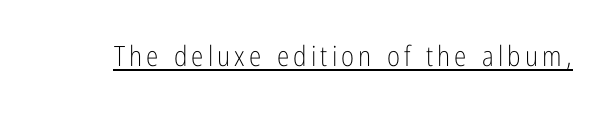
Q: Is the text bold? A: No.
Q: Is the text italic (slanted)? A: No, it is upright.
Q: Is the typeface a serif or a sans-serif typeface? A: Sans-serif.
Q: Is the text underlined? A: Yes.
Q: Width (condensed, normal, or wide)? A: Condensed.
Q: Stroke contrast? A: Low.
Q: x-height? A: Medium.
Q: Monospaced? A: No.
